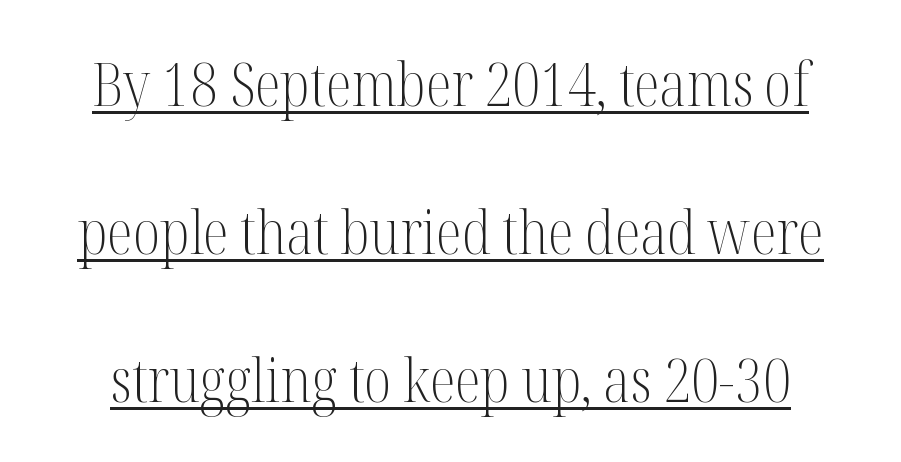
The image shows 60 px light, condensed serif type, upright; set loose line spacing (2.47x), normal letter spacing, underlined; medium stroke contrast and a medium x-height.
